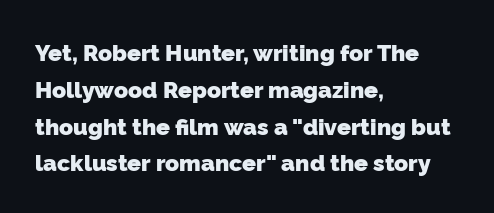
Weight check: bold — yes, fully. Honestly, the letter spacing is just normal — you wouldn't notice it. Lines of text with bare space underneath. Visually the block forms a straight wall on the left and a jagged coastline on the right. The block of text has a typical density, with ordinary space between rows.
